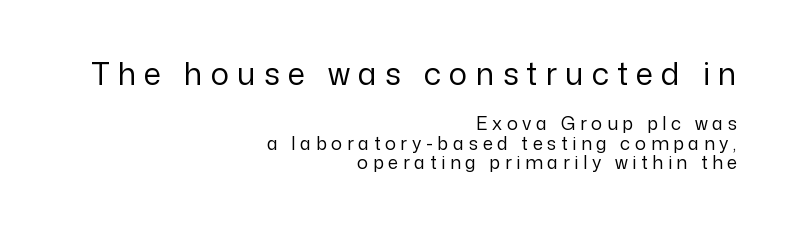
Q: Is the text bold? A: No.
Q: Is the text italic (slanted)? A: No, it is upright.
Q: Is the typeface a serif or a sans-serif typeface? A: Sans-serif.
Q: Is the text underlined? A: No.
Q: How is the paragraph aligned? A: Right-aligned.
Q: Is the spacing between letters normal or unusually wide? A: Unusually wide.
Q: Is the spacing between lines tight, normal or loose? A: Tight.
Q: Which block of text is set in a larger size, the first (top) or the second (bottom)? A: The first (top) one.
Q: Width (condensed, normal, or wide)? A: Normal.
Q: Stroke contrast? A: Low.
Q: x-height? A: Medium.
Q: Monospaced? A: No.
